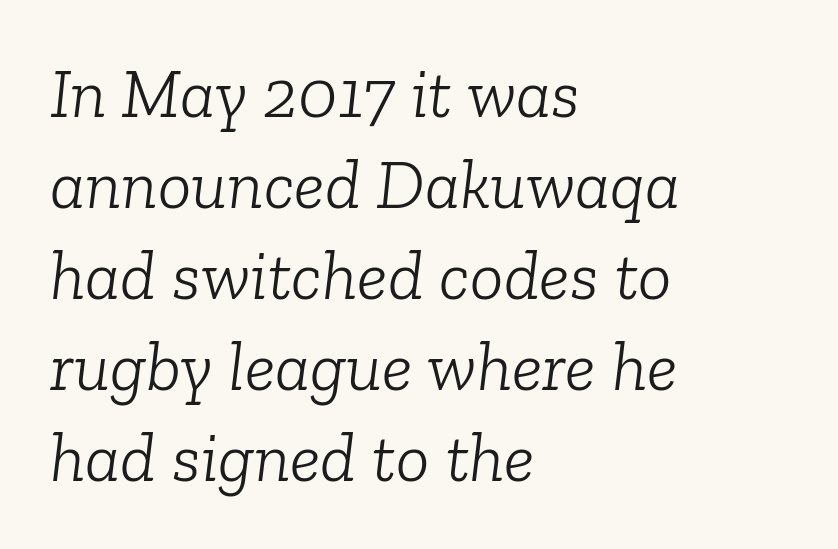
The image shows 70 px light serif type, italic (leaning right); set left-aligned, normal line spacing (1.3x), normal letter spacing, not underlined; low stroke contrast and a medium x-height.
